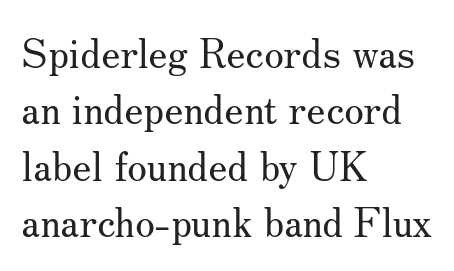
The image shows 40 px regular-weight serif type, upright; set left-aligned, normal line spacing (1.41x), normal letter spacing, not underlined; medium stroke contrast and a small x-height.
